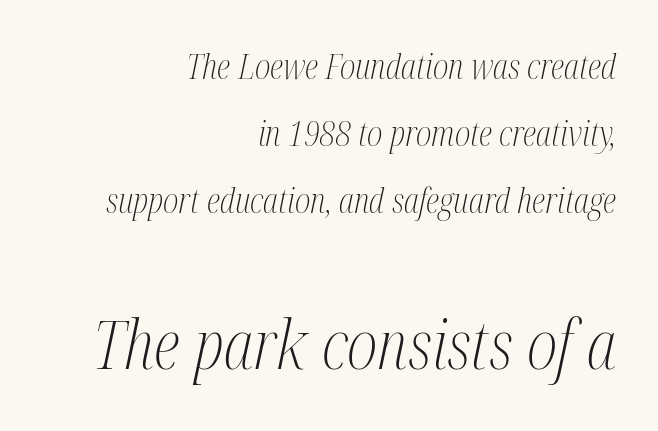
{"serif": "yes", "italic": "yes", "lean": "right", "slant_degrees": 12, "bold": "no", "weight": "light", "width": "condensed", "stroke_contrast": "medium", "x_height": "medium", "monospaced": "no", "underline": "no", "align": "right", "line_spacing": "loose", "line_spacing_ratio": 1.97, "letter_spacing": "normal", "letter_spacing_em": 0.0, "larger_block": "second", "size_ratio": 1.97, "glyph_px": 67}
